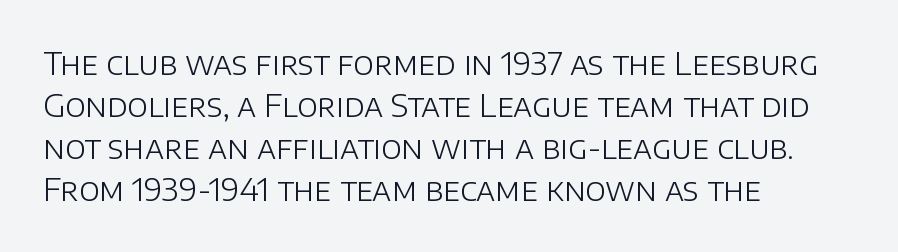
Q: Is the text bold? A: No.
Q: Is the text italic (slanted)? A: No, it is upright.
Q: Is the typeface a serif or a sans-serif typeface? A: Sans-serif.
Q: Is the text underlined? A: No.
Q: How is the paragraph aligned? A: Left-aligned.
Q: Is the spacing between letters normal or unusually wide? A: Normal.
Q: Is the spacing between lines tight, normal or loose? A: Normal.
Q: Width (condensed, normal, or wide)? A: Normal.
Q: Stroke contrast? A: Low.
Q: x-height? A: Large.
Q: Monospaced? A: No.
